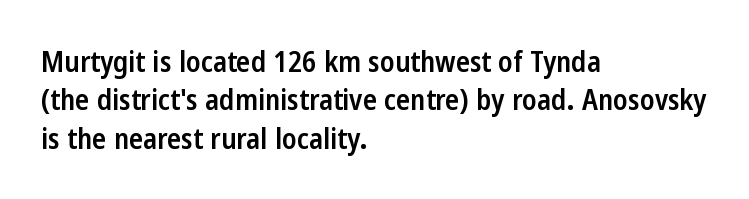
{"serif": "no", "italic": "no", "bold": "semi", "weight": "semibold", "width": "condensed", "stroke_contrast": "low", "x_height": "medium", "monospaced": "no", "underline": "no", "align": "left", "line_spacing": "normal", "line_spacing_ratio": 1.32, "letter_spacing": "normal", "letter_spacing_em": 0.0, "glyph_px": 29}
